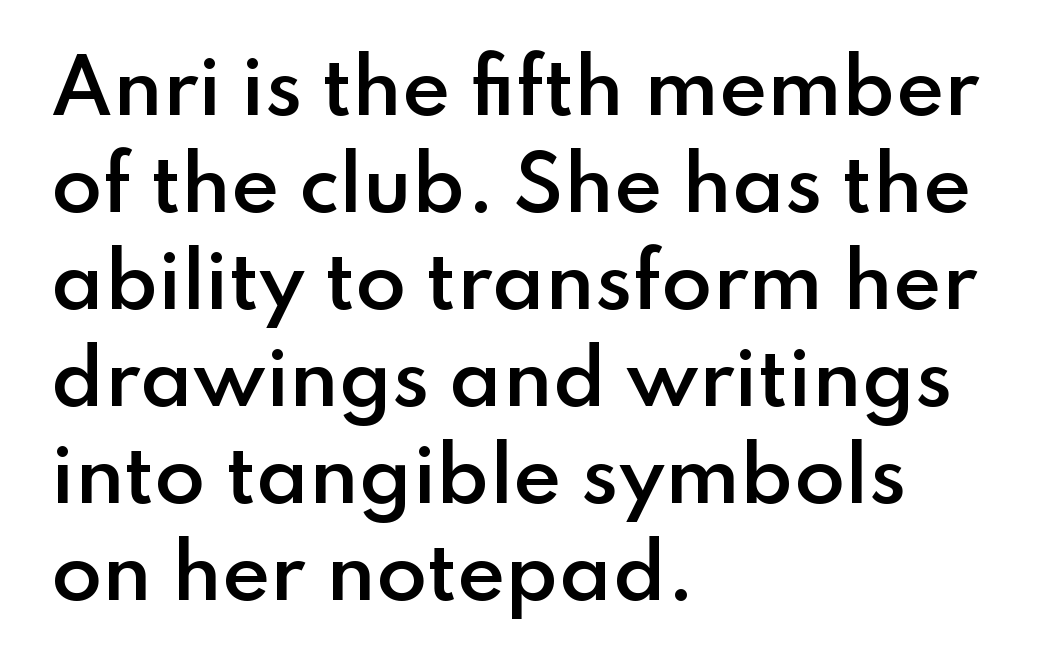
The image shows 74 px semibold sans-serif type, upright; set left-aligned, normal line spacing (1.31x), normal letter spacing, not underlined; low stroke contrast and a small x-height.
